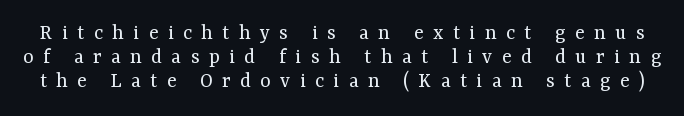
The image shows 22 px text type, upright; set tight line spacing (1.1x), unusually wide letter spacing (+0.43 em), not underlined.
